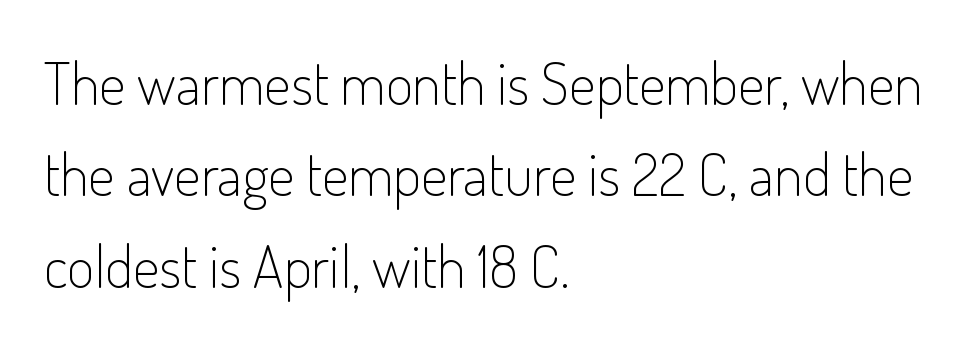
The image shows 59 px light, condensed sans-serif type, upright; set left-aligned, normal line spacing (1.55x), normal letter spacing, not underlined; low stroke contrast and a small x-height.
